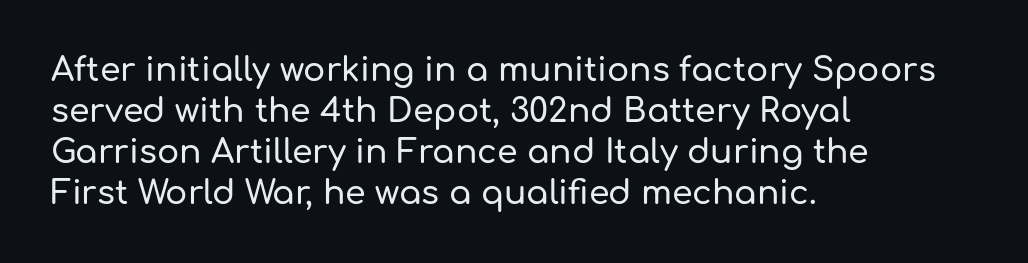
The image shows 33 px sans-serif type, upright; set left-aligned, line spacing 1.24x, normal letter spacing, not underlined; low stroke contrast and a medium x-height.
